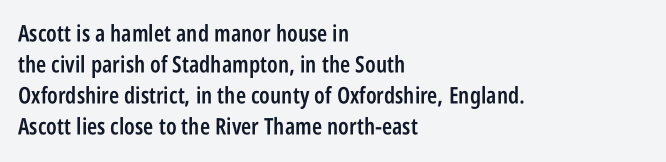
A bare baseline throughout the passage. The gaps between neighbouring characters are ordinary and unremarkable. These lines were composed using upright roman letters. Honestly, the row spacing looks completely unremarkable. In terms of weight, the rendering is demibold, just under bold. The typesetter chose a ragged-right arrangement here.
